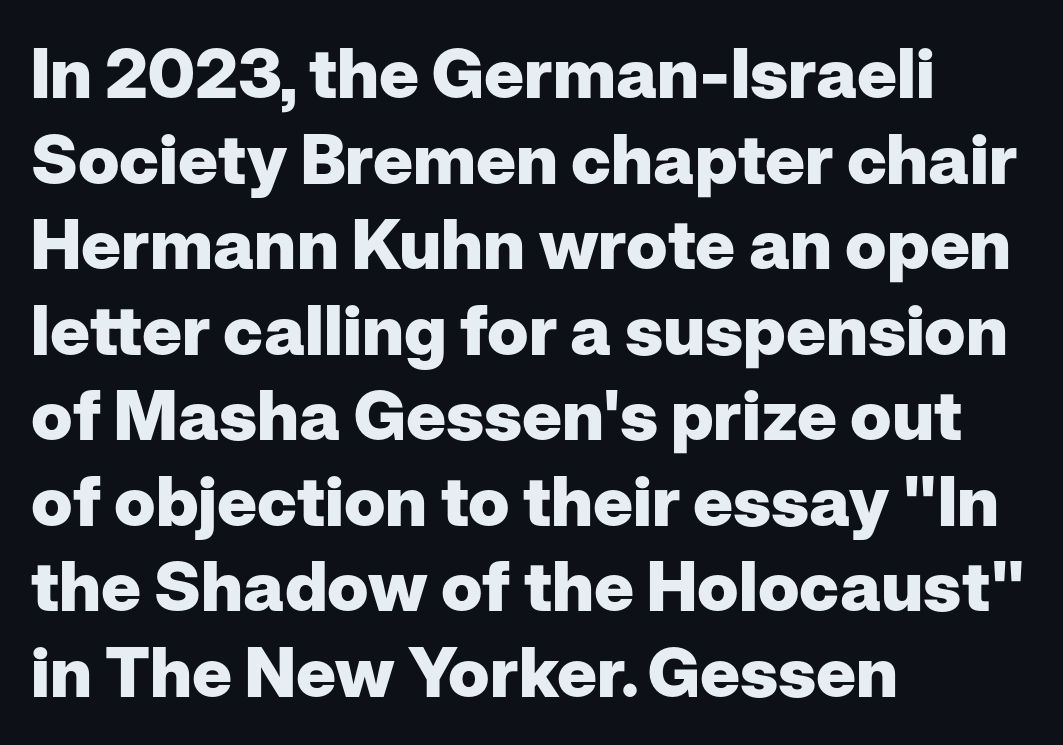
The image shows 69 px heavy sans-serif type, upright; set left-aligned, line spacing 1.24x, normal letter spacing, not underlined; low stroke contrast and a medium x-height.
